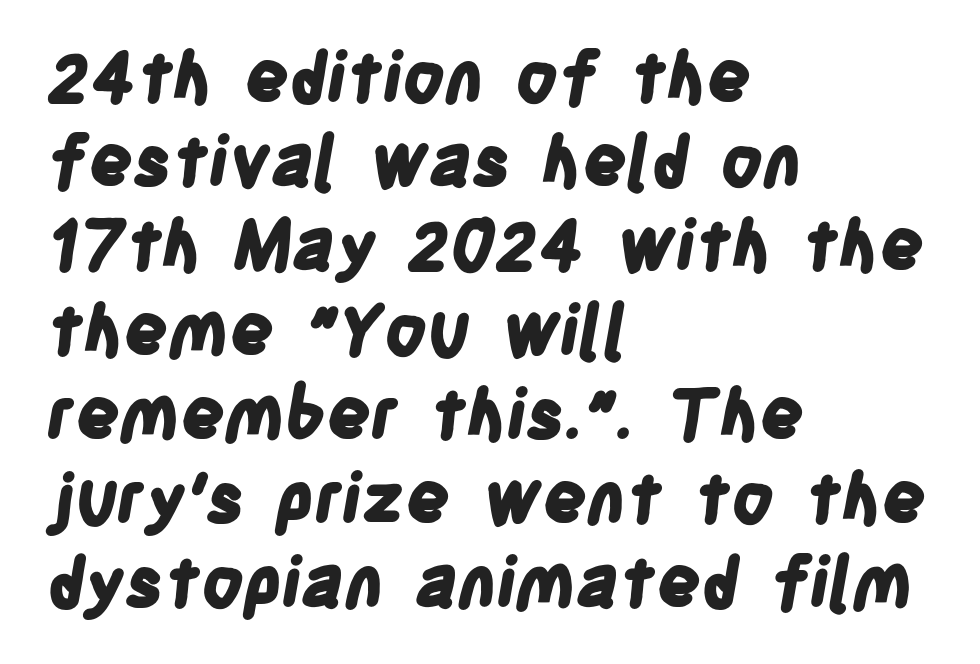
Observe the ordinary spacing: letters are neighbours, not strangers. The text was rendered using a sans face with plain stroke endings. Do the characters align in a grid? No, the font is proportional. Only glyphs here, with clear space below each row. What weight is shown? A full bold with thick strokes. The rendering anchors every line to the left-hand side.
